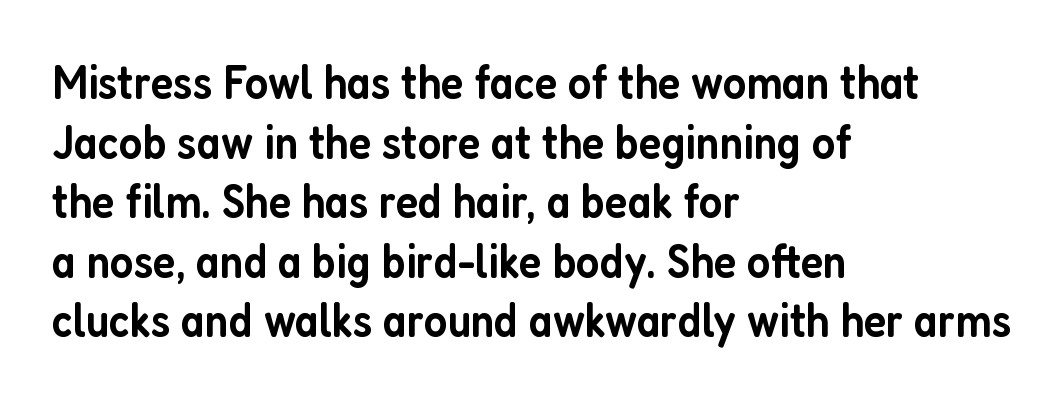
Q: Is the text bold? A: Semi-bold.
Q: Is the text italic (slanted)? A: No, it is upright.
Q: Is the typeface a serif or a sans-serif typeface? A: Sans-serif.
Q: Is the text underlined? A: No.
Q: How is the paragraph aligned? A: Left-aligned.
Q: Is the spacing between letters normal or unusually wide? A: Normal.
Q: Width (condensed, normal, or wide)? A: Condensed.
Q: Stroke contrast? A: Low.
Q: x-height? A: Medium.
Q: Monospaced? A: No.
